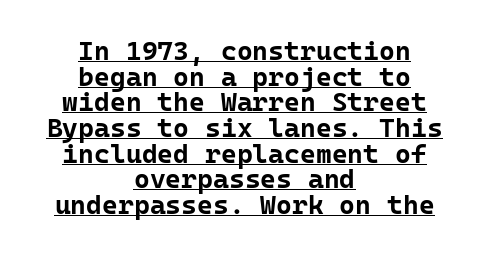
Q: Is the text bold? A: Yes.
Q: Is the text italic (slanted)? A: No, it is upright.
Q: Is the text underlined? A: Yes.
Q: How is the paragraph aligned? A: Centered.
Q: Is the spacing between letters normal or unusually wide? A: Normal.
Q: Is the spacing between lines tight, normal or loose? A: Tight.
